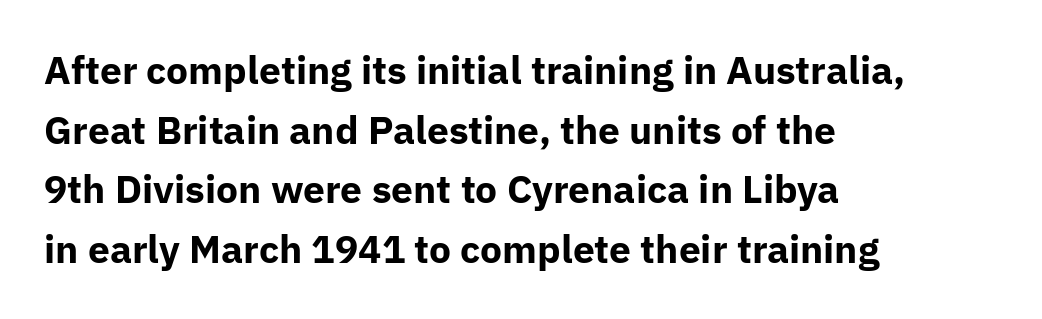
{"serif": "no", "italic": "no", "bold": "yes", "weight": "bold", "width": "normal", "stroke_contrast": "low", "x_height": "medium", "monospaced": "no", "underline": "no", "align": "left", "line_spacing": "normal", "line_spacing_ratio": 1.53, "letter_spacing": "normal", "letter_spacing_em": 0.0, "glyph_px": 39}
